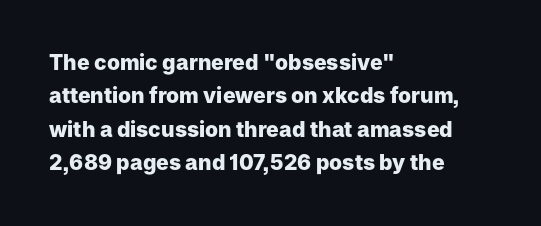
Q: Is the text bold? A: Yes.
Q: Is the text italic (slanted)? A: No, it is upright.
Q: Is the text underlined? A: No.
Q: How is the paragraph aligned? A: Left-aligned.
Q: Is the spacing between letters normal or unusually wide? A: Normal.
Q: Is the spacing between lines tight, normal or loose? A: Normal.
